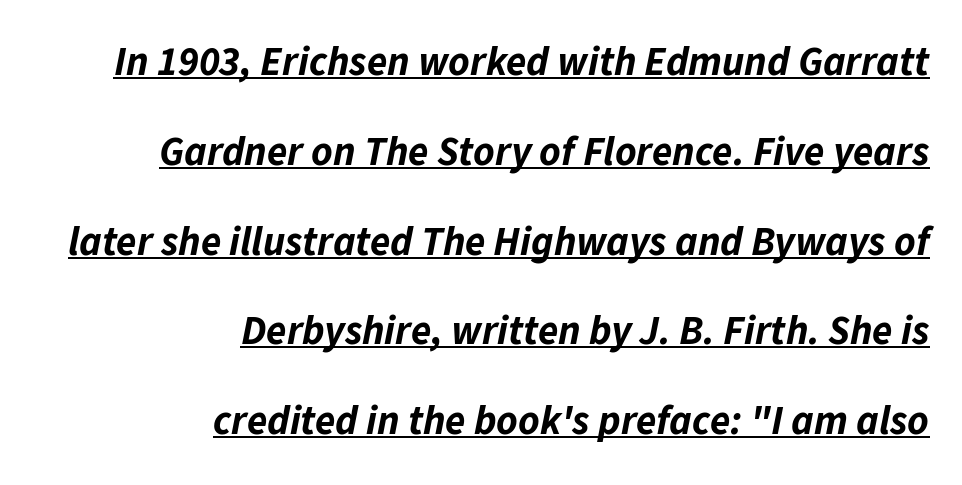
{"italic": "yes", "lean": "right", "slant_degrees": 11, "bold": "yes", "weight": "bold", "width": "normal", "stroke_contrast": "low", "x_height": "medium", "monospaced": "no", "underline": "yes", "align": "right", "line_spacing": "loose", "line_spacing_ratio": 2.19, "letter_spacing": "normal", "letter_spacing_em": 0.0, "glyph_px": 41}
